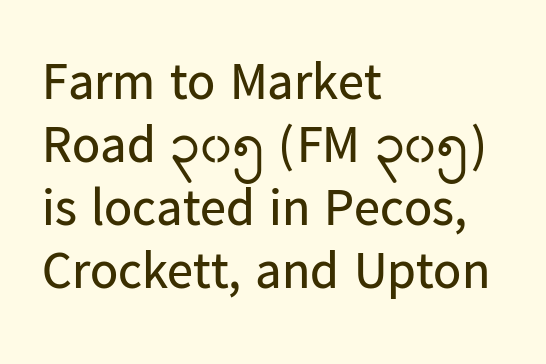
The string is rendered with underlining switched off. It's the straight-up-and-down kind of type. The letters advance in unequal steps, a hallmark of proportional type. Where is the straight margin? On the left. The passage shown is typeset with a sans-serif family. The tracking reads as untouched default to a designer's eye.
